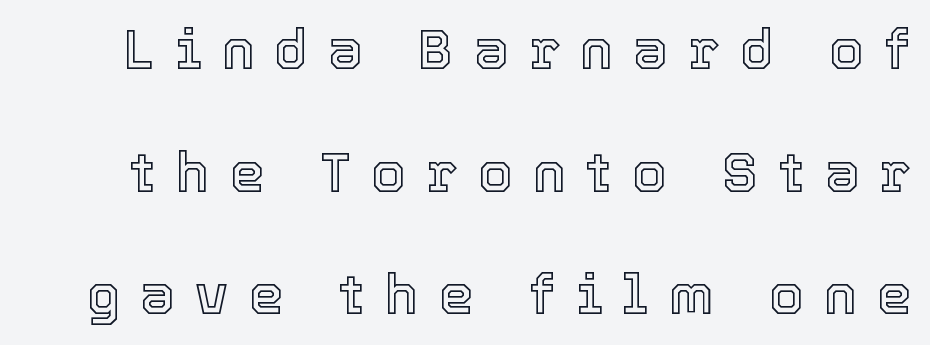
The face used here is proportionally spaced, like ordinary book or web type. The gaps between neighbouring characters are conspicuously large. In terms of posture, this sample is upright. Loosely led — the rows are spread out. This rendering features lettering with no underline.
